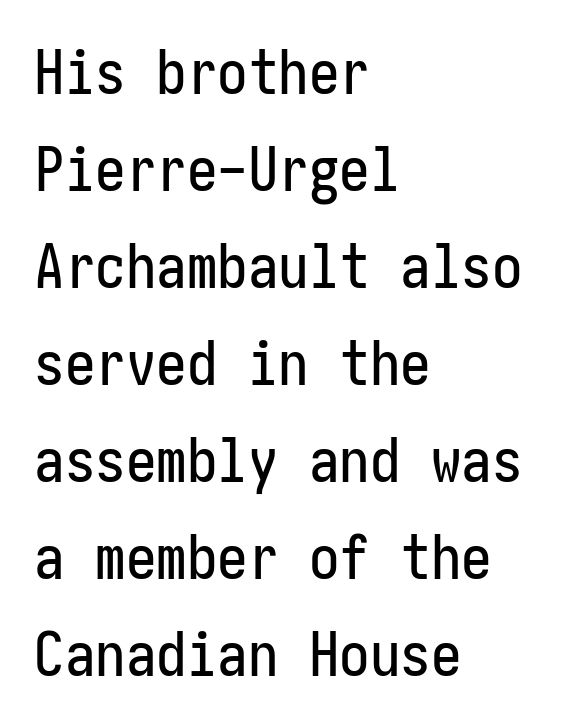
Q: Is the text italic (slanted)? A: No, it is upright.
Q: Is the typeface a serif or a sans-serif typeface? A: Sans-serif.
Q: Is the text underlined? A: No.
Q: How is the paragraph aligned? A: Left-aligned.
Q: Is the spacing between letters normal or unusually wide? A: Normal.
Q: Is the spacing between lines tight, normal or loose? A: Normal.
Q: Width (condensed, normal, or wide)? A: Condensed.
Q: Stroke contrast? A: Low.
Q: x-height? A: Medium.
